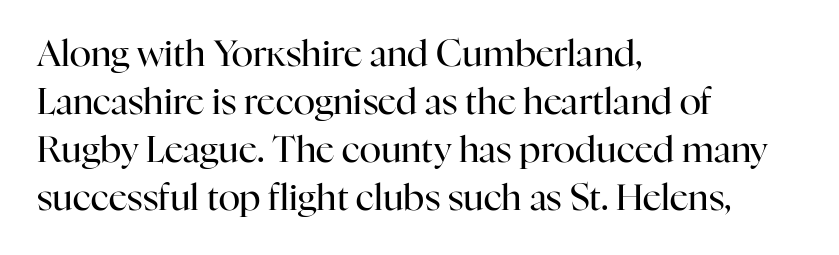
Q: Is the text bold? A: No.
Q: Is the text italic (slanted)? A: No, it is upright.
Q: Is the typeface a serif or a sans-serif typeface? A: Serif.
Q: Is the text underlined? A: No.
Q: How is the paragraph aligned? A: Left-aligned.
Q: Is the spacing between letters normal or unusually wide? A: Normal.
Q: Is the spacing between lines tight, normal or loose? A: Normal.
Q: Width (condensed, normal, or wide)? A: Normal.
Q: Stroke contrast? A: High.
Q: x-height? A: Medium.
Q: Monospaced? A: No.
